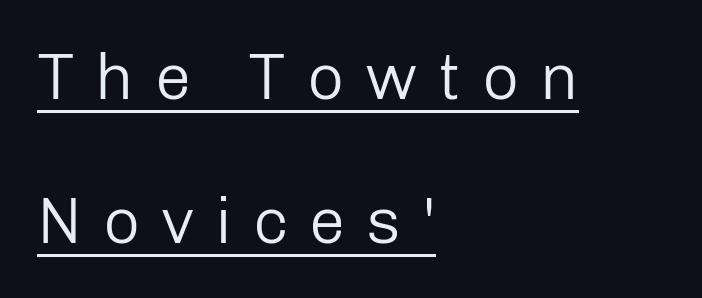
{"serif": "no", "italic": "no", "bold": "no", "weight": "regular", "width": "normal", "stroke_contrast": "low", "x_height": "medium", "monospaced": "no", "underline": "yes", "align": "left", "line_spacing": "loose", "line_spacing_ratio": 2.22, "letter_spacing": "wide", "letter_spacing_em": 0.32, "glyph_px": 65}
